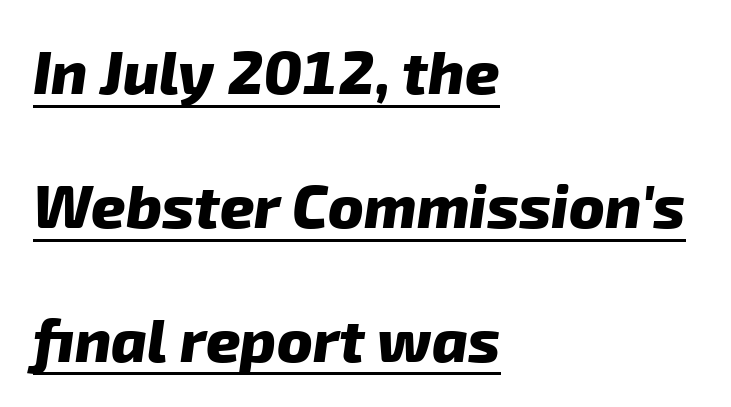
The designer dialed line spacing up above the default. The letterforms sit shoulder to shoulder at normal distance. You can tell from the bare stems that sans-serif type was used. Looks like regular typesetting: each glyph gets only the width it needs.
